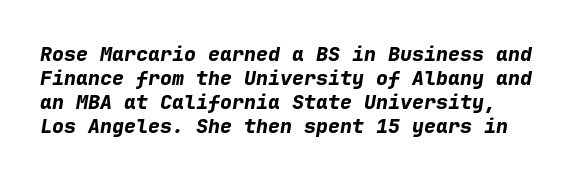
Q: Is the text bold? A: Yes.
Q: Is the text italic (slanted)? A: Yes, it leans right by about 9 degrees.
Q: Is the text underlined? A: No.
Q: Is the spacing between letters normal or unusually wide? A: Normal.
